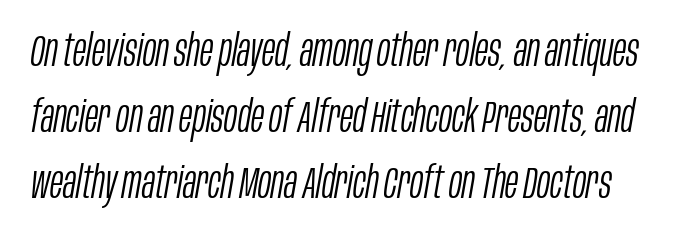
The font's italic variant was chosen for this text. The glyphs are unaccompanied by any horizontal stroke below them. A typesetter would call this proportional, since set widths differ per character. The cut favours lightness, reaching ordinary text weight at its darkest. Observe the ordinary spacing: letters are neighbours, not strangers.
